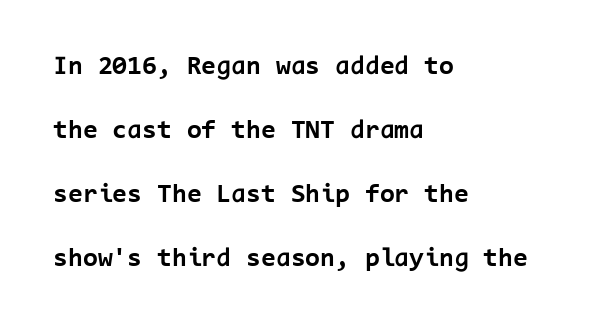
Compared with a centered layout, this one pins lines to the left instead. Bold? Absolutely — the strokes are thick and heavy. It's the straight-up-and-down kind of type. Spacing between characters is what you'd get straight out of the box. Unmarked baselines from the first word to the last. Whoever set this chose breathing room over compactness in the vertical rhythm.
